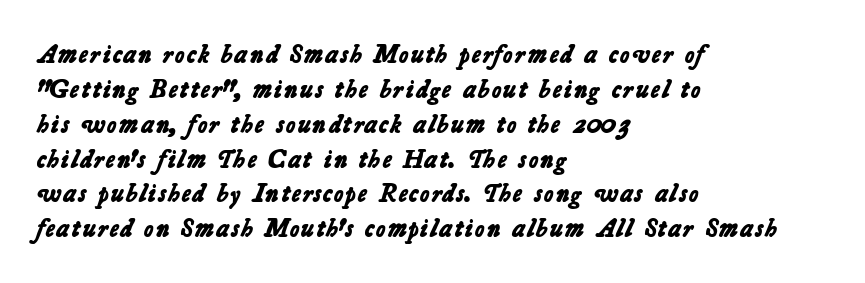
Q: Is the text bold? A: Yes.
Q: Is the text underlined? A: No.
Q: How is the paragraph aligned? A: Left-aligned.
Q: Is the spacing between letters normal or unusually wide? A: Normal.
Q: Is the spacing between lines tight, normal or loose? A: Normal.
